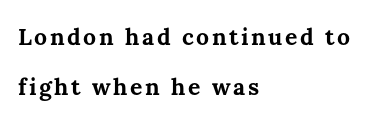
Q: Is the text bold? A: Yes.
Q: Is the text italic (slanted)? A: No, it is upright.
Q: Is the text underlined? A: No.
Q: How is the paragraph aligned? A: Left-aligned.
Q: Is the spacing between lines tight, normal or loose? A: Loose.
